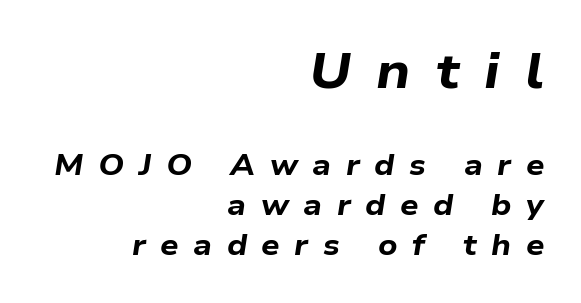
{"italic": "yes", "lean": "right", "slant_degrees": 9, "bold": "yes", "weight": "bold", "width": "wide", "stroke_contrast": "low", "x_height": "medium", "monospaced": "no", "underline": "no", "align": "right", "line_spacing": "normal", "line_spacing_ratio": 1.37, "letter_spacing": "wide", "letter_spacing_em": 0.5, "larger_block": "first", "size_ratio": 1.72, "glyph_px": 50}
